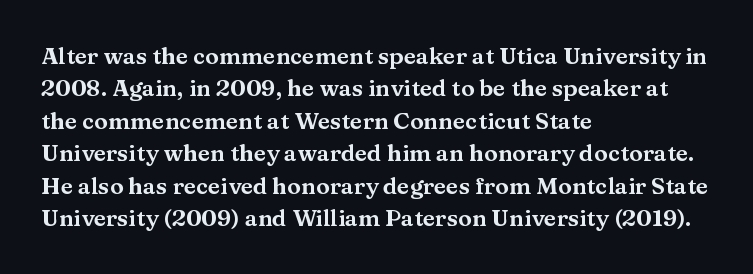
Rule under the text: the space is simply empty. Glyph-to-glyph distance matches everyday printed text. This block has exactly the height ordinary leading produces. Every character sits straight up, as roman type does. Teacher's note: observe the even left margin — that is flush-left alignment.
